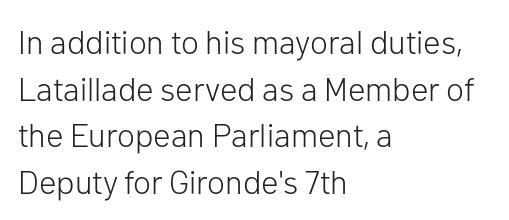
Q: Is the text bold? A: No.
Q: Is the text italic (slanted)? A: No, it is upright.
Q: Is the typeface a serif or a sans-serif typeface? A: Sans-serif.
Q: Is the text underlined? A: No.
Q: How is the paragraph aligned? A: Left-aligned.
Q: Is the spacing between letters normal or unusually wide? A: Normal.
Q: Is the spacing between lines tight, normal or loose? A: Normal.
Q: Width (condensed, normal, or wide)? A: Normal.
Q: Stroke contrast? A: Low.
Q: x-height? A: Medium.
Q: Monospaced? A: No.
